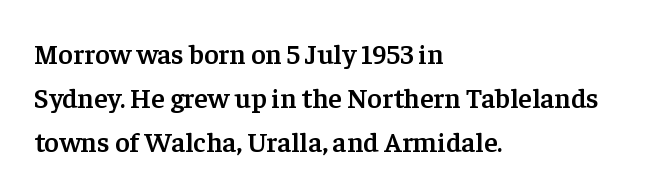
Students, note that the glyphs here touch the page at normal intervals. Looks like regular typesetting: each glyph gets only the width it needs. Quick note: underline off. The font is running at a semibold setting, under full bold. This rendering uses left alignment, leaving the right contour irregular. When letters stand straight like this, we call the style roman or upright.
